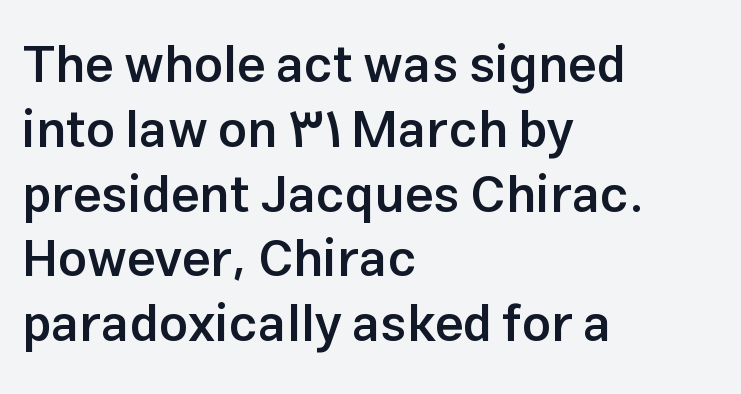
The image shows 51 px semibold sans-serif type, upright; set left-aligned, normal line spacing (1.27x), normal letter spacing, not underlined; low stroke contrast and a medium x-height.
